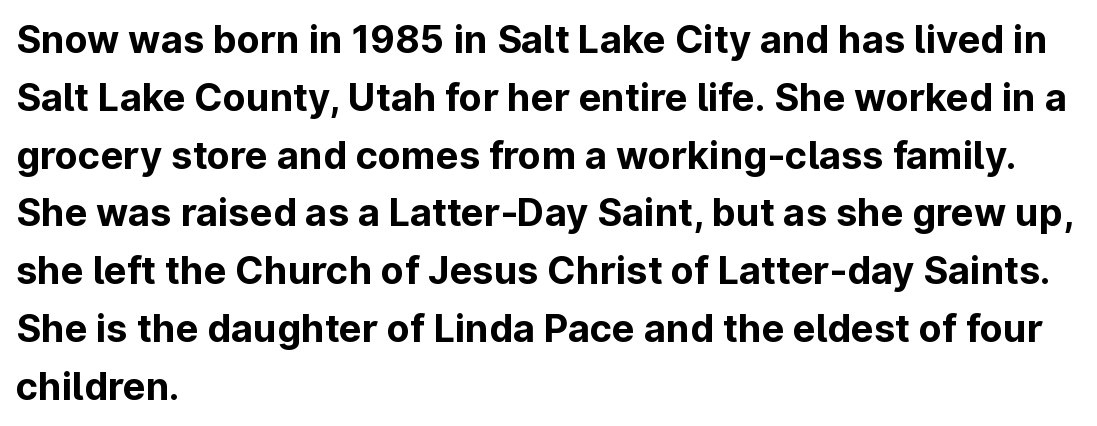
{"serif": "no", "italic": "no", "bold": "yes", "weight": "bold", "width": "normal", "stroke_contrast": "low", "x_height": "medium", "monospaced": "no", "underline": "no", "align": "left", "line_spacing": "normal", "line_spacing_ratio": 1.52, "letter_spacing": "normal", "letter_spacing_em": 0.0, "glyph_px": 38}
